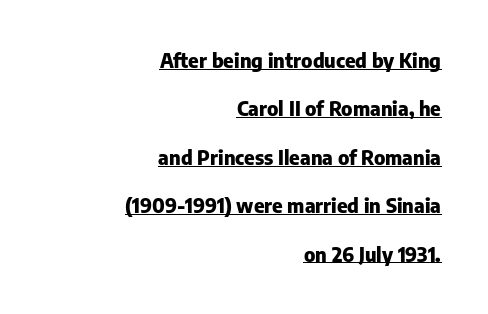
{"italic": "no", "bold": "yes", "underline": "yes", "align": "right", "line_spacing": "loose", "line_spacing_ratio": 2.42, "letter_spacing": "normal", "letter_spacing_em": 0.0, "glyph_px": 20}
